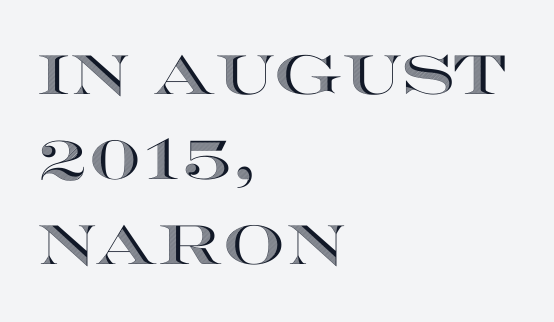
The image shows 55 px wide type, upright; set left-aligned, normal line spacing (1.55x), normal letter spacing, not underlined; a large x-height.
